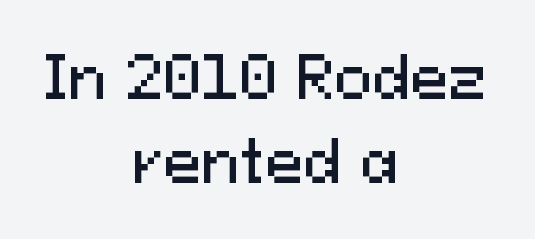
Does the type have serifs? No, each stem ends abruptly. This sample keeps an unexceptional amount of space between lines. Short and long lines alike share a common midpoint. Ordinary non-slanted type is in use. Rule under the text: the space is simply empty.
